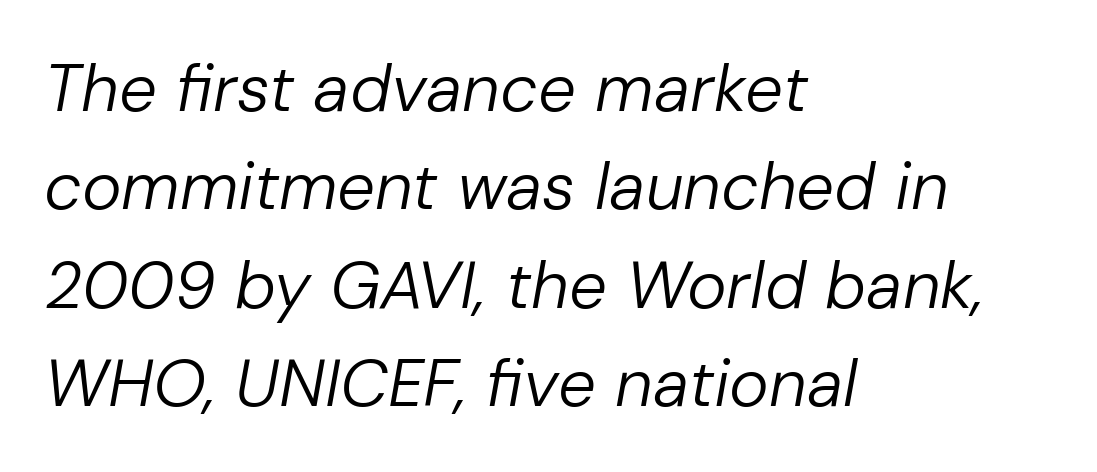
Q: Is the text bold? A: No.
Q: Is the text italic (slanted)? A: Yes, it leans right by about 10 degrees.
Q: Is the text underlined? A: No.
Q: How is the paragraph aligned? A: Left-aligned.
Q: Is the spacing between letters normal or unusually wide? A: Normal.
Q: Is the spacing between lines tight, normal or loose? A: Normal.
Q: Width (condensed, normal, or wide)? A: Normal.
Q: Stroke contrast? A: Low.
Q: x-height? A: Medium.
Q: Monospaced? A: No.
